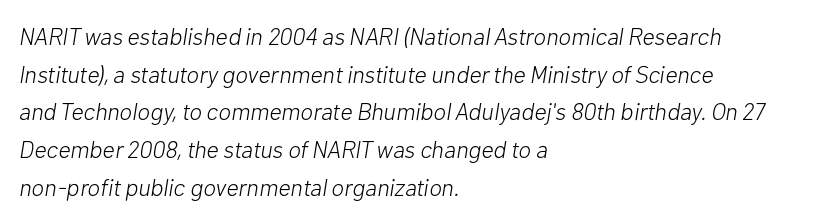
Q: Is the text bold? A: No.
Q: Is the text italic (slanted)? A: Yes, it leans right by about 10 degrees.
Q: Is the text underlined? A: No.
Q: How is the paragraph aligned? A: Left-aligned.
Q: Is the spacing between letters normal or unusually wide? A: Normal.
Q: Is the spacing between lines tight, normal or loose? A: Normal.
